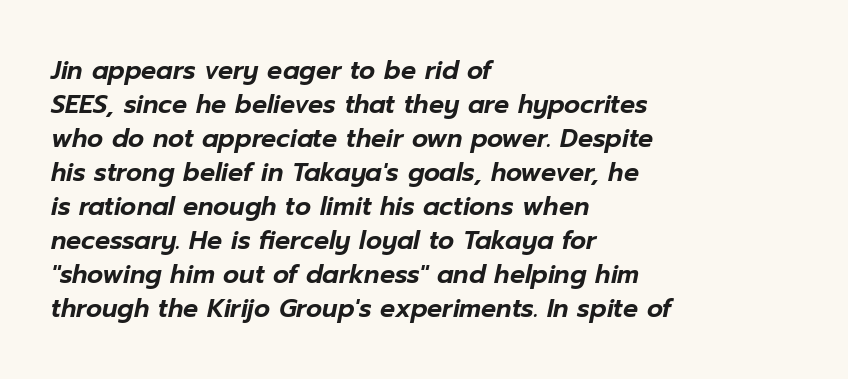
Q: Is the text italic (slanted)? A: Yes, it leans right by about 12 degrees.
Q: Is the text underlined? A: No.
Q: How is the paragraph aligned? A: Left-aligned.
Q: Is the spacing between letters normal or unusually wide? A: Normal.
Q: Is the spacing between lines tight, normal or loose? A: Normal.
